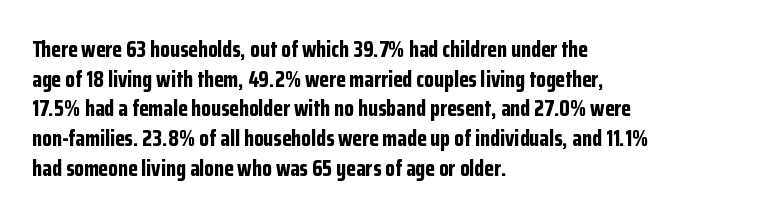
The image shows 22 px bold type, upright; set left-aligned, normal line spacing (1.35x), normal letter spacing, not underlined.
